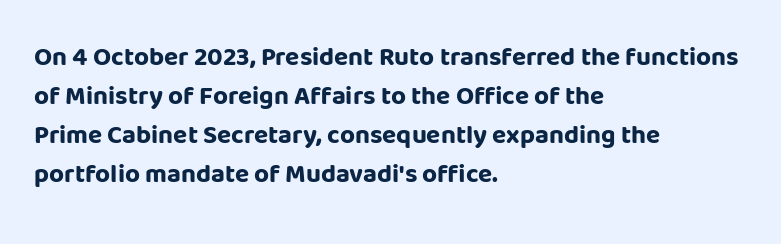
The image shows 26 px bold type, upright; set left-aligned, normal line spacing (1.5x), normal letter spacing, not underlined.
